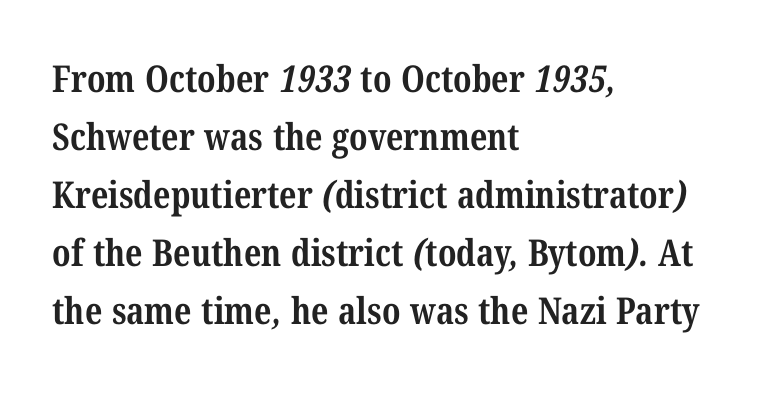
Q: Is the text bold? A: Yes.
Q: Is the typeface a serif or a sans-serif typeface? A: Serif.
Q: Is the text underlined? A: No.
Q: How is the paragraph aligned? A: Left-aligned.
Q: Is the spacing between letters normal or unusually wide? A: Normal.
Q: Is the spacing between lines tight, normal or loose? A: Normal.
Q: Width (condensed, normal, or wide)? A: Condensed.
Q: Stroke contrast? A: Medium.
Q: x-height? A: Medium.
Q: Monospaced? A: No.
